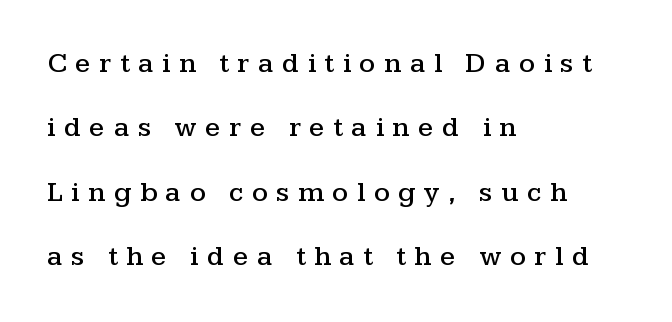
The image shows 28 px wide serif type, upright; set left-aligned, loose line spacing (2.3x), unusually wide letter spacing (+0.31 em), not underlined; medium stroke contrast and a medium x-height.
